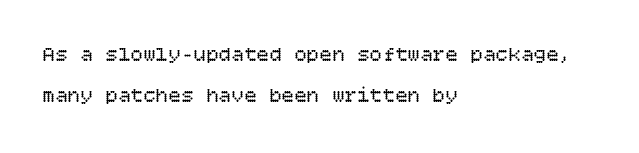
This sample uses an upright cut, with every glyph sitting square on the baseline. These lines keep a tight, regular rhythm from letter to letter. Rows of type keep a wide berth in the vertical direction. This rendering uses left alignment, leaving the right contour irregular. Vertical stems look standard width or narrower in stroke. The strip under each line holds only bare page.
